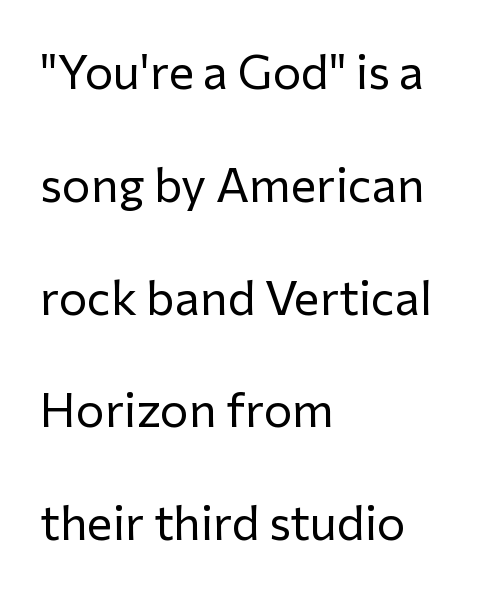
The image shows 48 px regular-weight sans-serif type, upright; set left-aligned, loose line spacing (2.35x), normal letter spacing, not underlined; low stroke contrast and a medium x-height.
